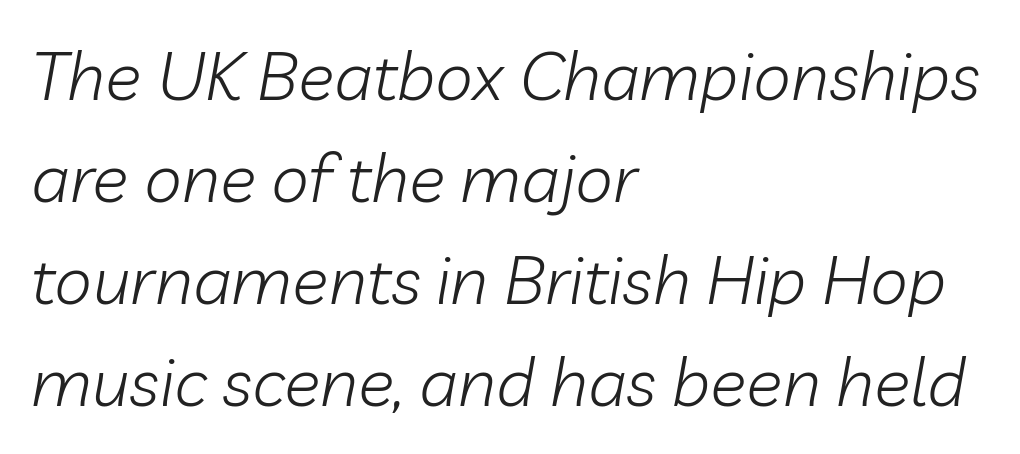
{"italic": "yes", "lean": "right", "slant_degrees": 10, "bold": "no", "weight": "light", "width": "normal", "stroke_contrast": "low", "x_height": "medium", "monospaced": "no", "underline": "no", "align": "left", "line_spacing": "normal", "line_spacing_ratio": 1.5, "letter_spacing": "normal", "letter_spacing_em": 0.0, "glyph_px": 68}
